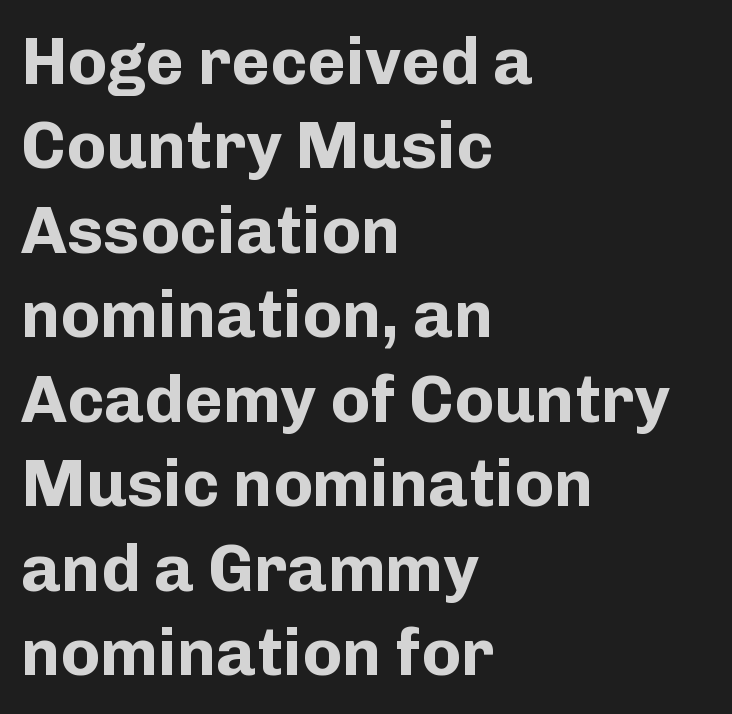
{"serif": "no", "italic": "no", "bold": "yes", "weight": "bold", "width": "normal", "stroke_contrast": "low", "x_height": "medium", "monospaced": "no", "underline": "no", "align": "left", "line_spacing": "normal", "line_spacing_ratio": 1.28, "letter_spacing": "normal", "letter_spacing_em": 0.0, "glyph_px": 66}
